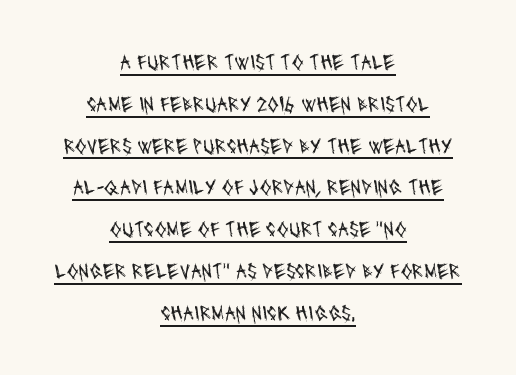
Line spacing here is loose. Leftover space on each line is divided equally before and after the words. The typeface has the unassuming heft of standard copy or less. The lettering is marked with a stroke running underneath it. Each word holds together tightly as a unit, with standard inter-letter gaps.
